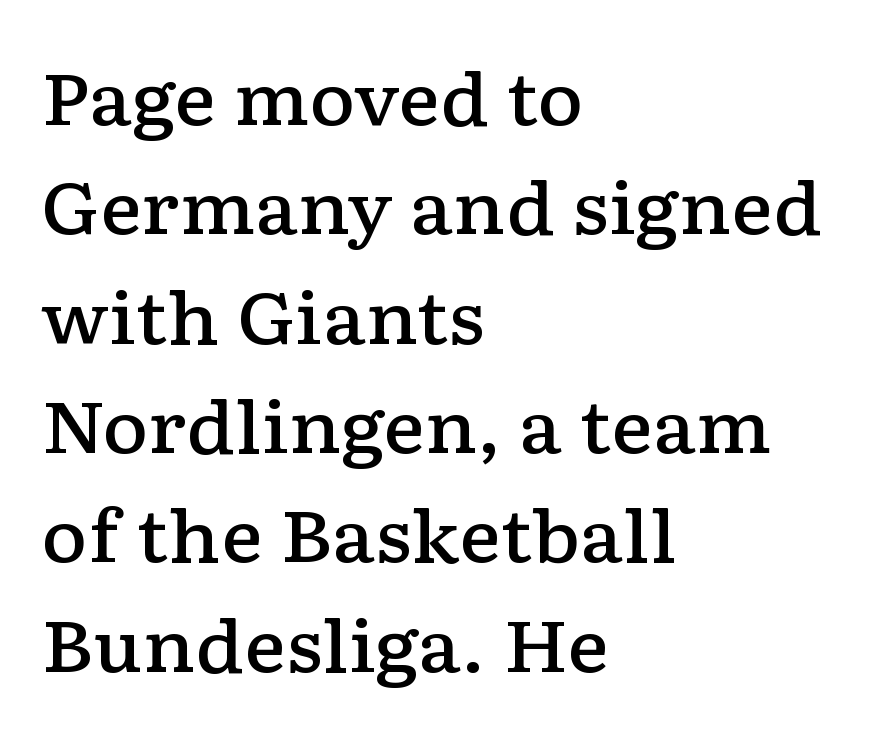
Note the varied advance widths — an 'i' is clearly narrower than an 'm'. Quick note: underline off. Posture: vertical. Inter-character spacing is left at the font's built-in metrics. Does the weight exceed regular? Yes, but only to semibold. These lines are composed in type with serifs.
